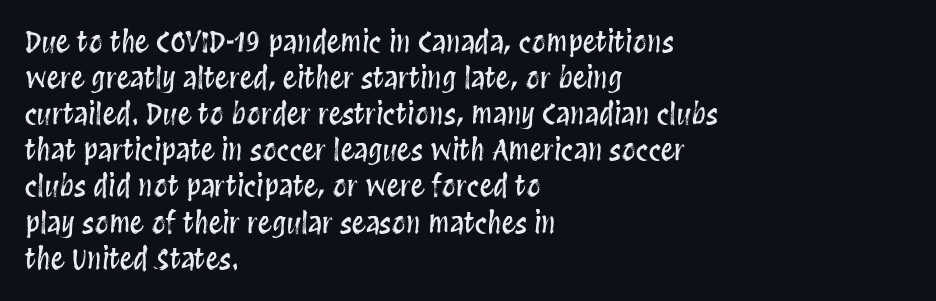
Q: Is the text italic (slanted)? A: No, it is upright.
Q: Is the text underlined? A: No.
Q: How is the paragraph aligned? A: Left-aligned.
Q: Is the spacing between letters normal or unusually wide? A: Normal.
Q: Is the spacing between lines tight, normal or loose? A: Normal.
Q: Width (condensed, normal, or wide)? A: Condensed.
Q: Stroke contrast? A: Medium.
Q: x-height? A: Large.
Q: Monospaced? A: No.
